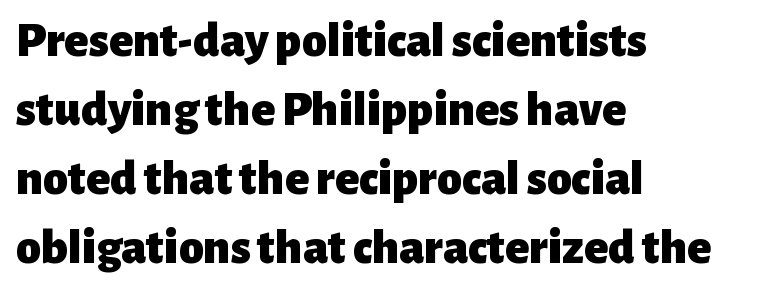
Casual observation: everything's shoved over to the left. Descenders hang freely into open space. Notice how thick the strokes are: this is what a full bold looks like. The letterforms sit shoulder to shoulder at normal distance. Posture: vertical.
